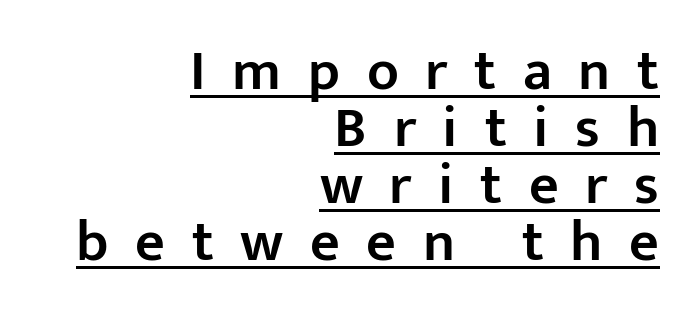
{"serif": "no", "italic": "no", "bold": "semi", "weight": "semibold", "width": "normal", "stroke_contrast": "low", "x_height": "medium", "monospaced": "no", "underline": "yes", "align": "right", "line_spacing": "tight", "line_spacing_ratio": 0.98, "letter_spacing": "wide", "letter_spacing_em": 0.46, "glyph_px": 58}
